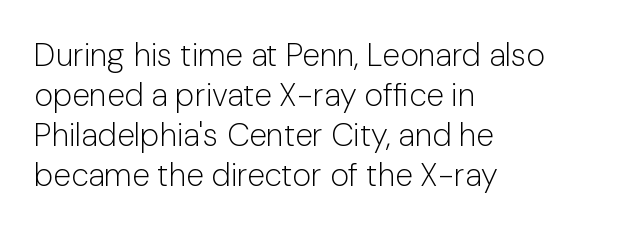
Typeset ragged right — the left edge is the straight one. To sum up the face: it is a sans, with no serifs. Is there much room between lines? A standard amount, neither cramped nor airy. Note the varied advance widths — an 'i' is clearly narrower than an 'm'. The zone under the glyphs is completely vacant.
